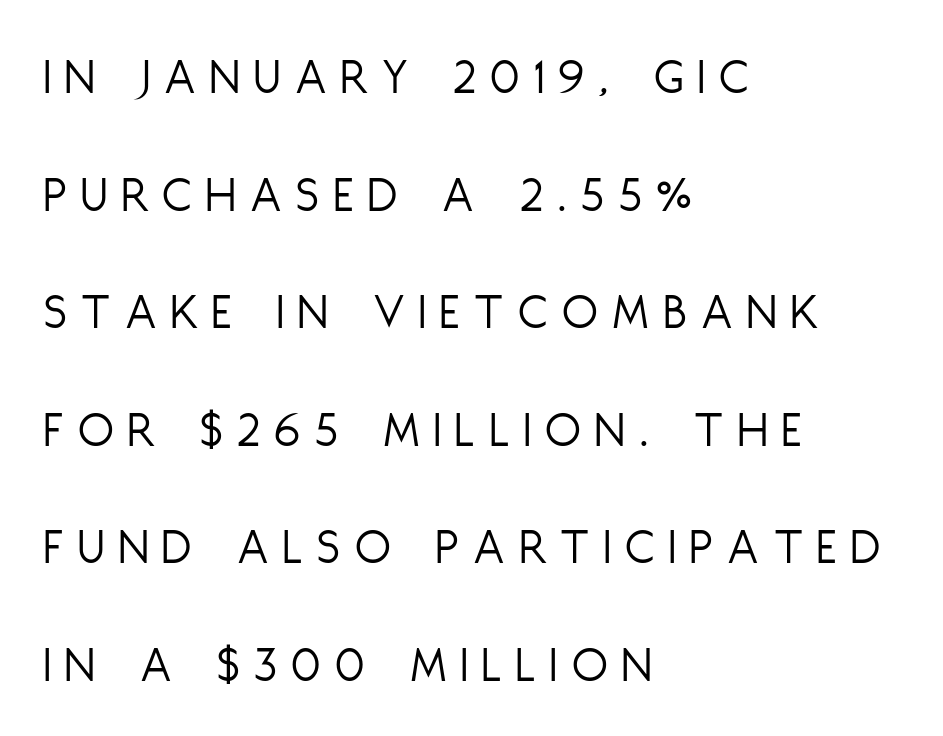
Q: Is the text bold? A: No.
Q: Is the text italic (slanted)? A: No, it is upright.
Q: Is the typeface a serif or a sans-serif typeface? A: Sans-serif.
Q: Is the text underlined? A: No.
Q: How is the paragraph aligned? A: Left-aligned.
Q: Is the spacing between letters normal or unusually wide? A: Unusually wide.
Q: Is the spacing between lines tight, normal or loose? A: Loose.
Q: Width (condensed, normal, or wide)? A: Condensed.
Q: Stroke contrast? A: Low.
Q: x-height? A: Large.
Q: Monospaced? A: No.
